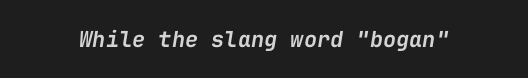
Is the type bold? Partly — it's a semibold, heavier than regular but not fully bold. The face used here is rendered with its standard letterfit. Check the space under the baseline: it is left empty. An italicized treatment has been applied to the whole sample.
